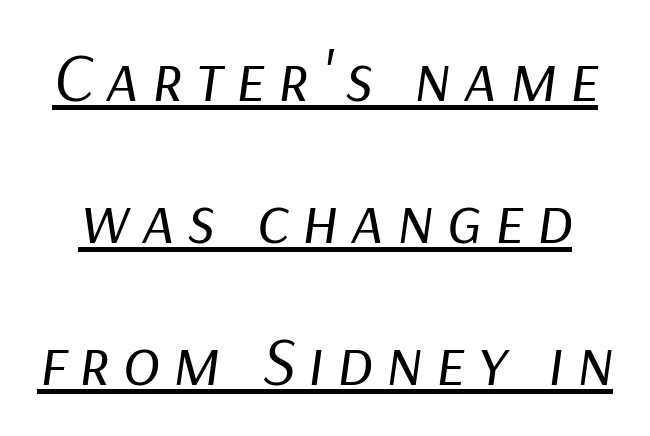
The image shows 69 px regular-weight type, italic (leaning right); set loose line spacing (2.06x), underlined; low stroke contrast and a medium x-height.
